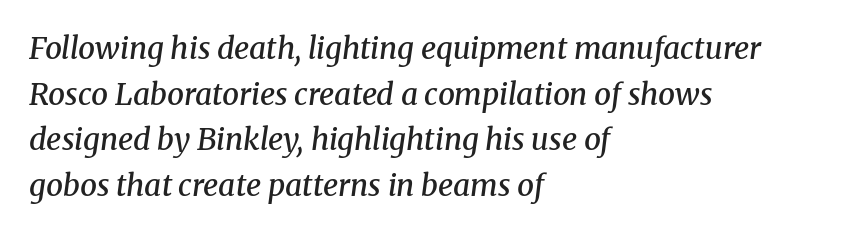
This rendering uses left alignment, leaving the right contour irregular. Decoration check: the copy has no underline. The horizontal fit of the characters is conventional and even. Look at the stroke-to-counter ratio: somewhat heavy, a semibold. Honestly, the row spacing looks completely unremarkable.
